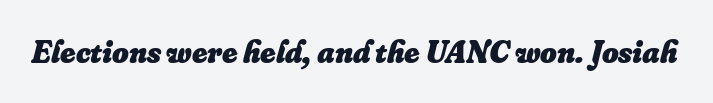
{"italic": "yes", "lean": "right", "slant_degrees": 16, "bold": "yes", "weight": "heavy", "width": "normal", "stroke_contrast": "low", "x_height": "small", "monospaced": "no", "underline": "no", "letter_spacing": "normal", "letter_spacing_em": 0.0, "glyph_px": 32}
